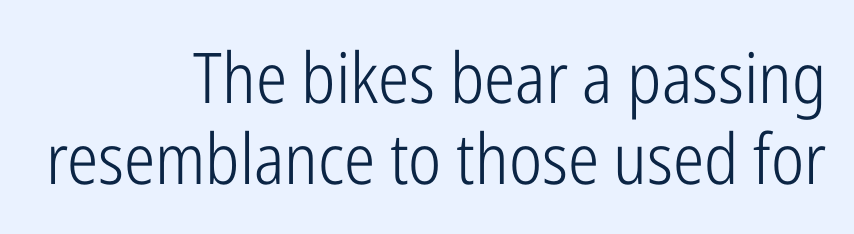
The image shows 70 px light, condensed sans-serif type, upright; set right-aligned, line spacing 1.16x, normal letter spacing, not underlined; low stroke contrast and a medium x-height.
